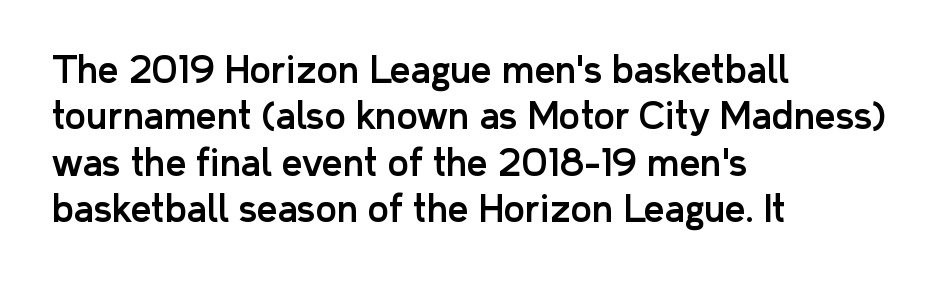
The image shows 36 px sans-serif type, upright; set left-aligned, normal line spacing (1.29x), normal letter spacing, not underlined; low stroke contrast and a medium x-height.
